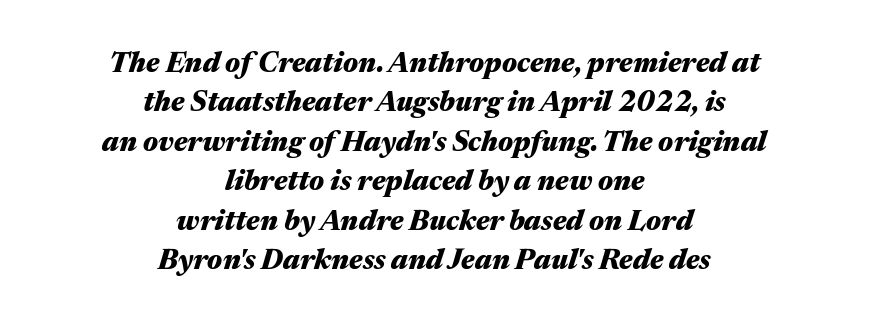
Q: Is the text bold? A: Yes.
Q: Is the text italic (slanted)? A: Yes, it leans right by about 17 degrees.
Q: Is the text underlined? A: No.
Q: How is the paragraph aligned? A: Centered.
Q: Is the spacing between letters normal or unusually wide? A: Normal.
Q: Is the spacing between lines tight, normal or loose? A: Normal.
Q: Width (condensed, normal, or wide)? A: Wide.
Q: Stroke contrast? A: Medium.
Q: x-height? A: Medium.
Q: Monospaced? A: No.
